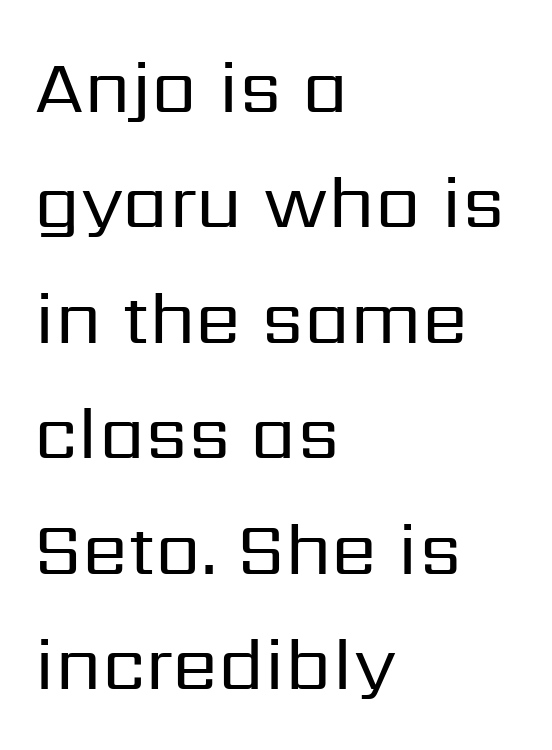
Q: Is the text bold? A: No.
Q: Is the text italic (slanted)? A: No, it is upright.
Q: Is the typeface a serif or a sans-serif typeface? A: Sans-serif.
Q: Is the text underlined? A: No.
Q: How is the paragraph aligned? A: Left-aligned.
Q: Is the spacing between letters normal or unusually wide? A: Normal.
Q: Is the spacing between lines tight, normal or loose? A: Normal.
Q: Width (condensed, normal, or wide)? A: Normal.
Q: Stroke contrast? A: Low.
Q: x-height? A: Medium.
Q: Monospaced? A: No.
